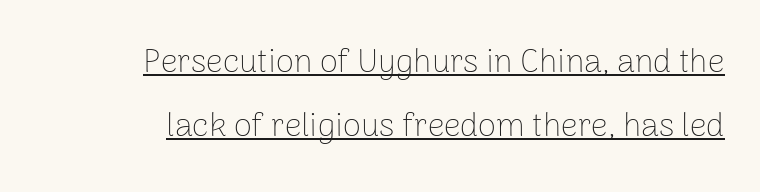
{"serif": "no", "italic": "no", "bold": "no", "weight": "thin", "width": "normal", "stroke_contrast": "low", "x_height": "medium", "monospaced": "no", "underline": "yes", "align": "right", "line_spacing": "loose", "line_spacing_ratio": 1.94, "letter_spacing": "normal", "letter_spacing_em": 0.0, "glyph_px": 33}
